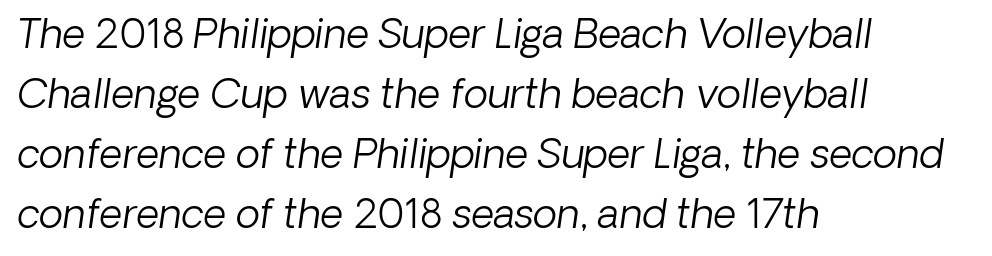
Q: Is the text bold? A: No.
Q: Is the text italic (slanted)? A: Yes, it leans right by about 8 degrees.
Q: Is the text underlined? A: No.
Q: How is the paragraph aligned? A: Left-aligned.
Q: Is the spacing between letters normal or unusually wide? A: Normal.
Q: Is the spacing between lines tight, normal or loose? A: Normal.
Q: Width (condensed, normal, or wide)? A: Normal.
Q: Stroke contrast? A: Low.
Q: x-height? A: Medium.
Q: Monospaced? A: No.
